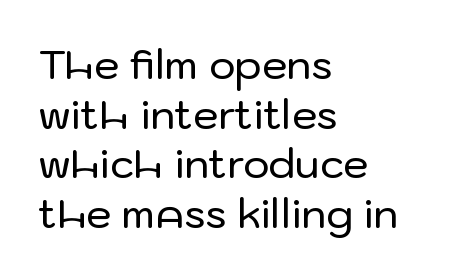
Q: Is the text italic (slanted)? A: No, it is upright.
Q: Is the typeface a serif or a sans-serif typeface? A: Sans-serif.
Q: Is the text underlined? A: No.
Q: How is the paragraph aligned? A: Left-aligned.
Q: Is the spacing between letters normal or unusually wide? A: Normal.
Q: Width (condensed, normal, or wide)? A: Normal.
Q: Stroke contrast? A: Low.
Q: x-height? A: Medium.
Q: Monospaced? A: No.
